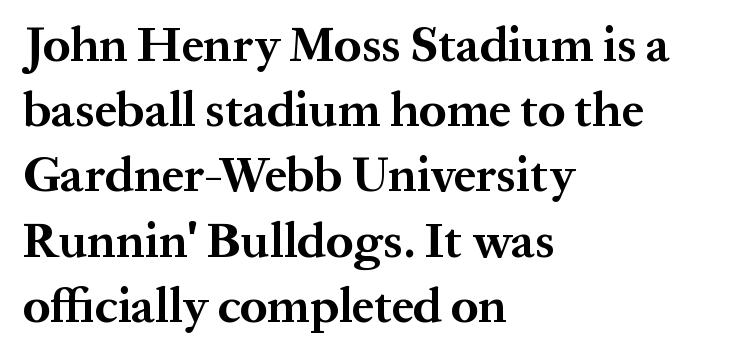
{"serif": "yes", "italic": "no", "bold": "yes", "weight": "bold", "width": "normal", "stroke_contrast": "medium", "x_height": "medium", "monospaced": "no", "underline": "no", "align": "left", "line_spacing": "normal", "line_spacing_ratio": 1.33, "letter_spacing": "normal", "letter_spacing_em": 0.0, "glyph_px": 49}
